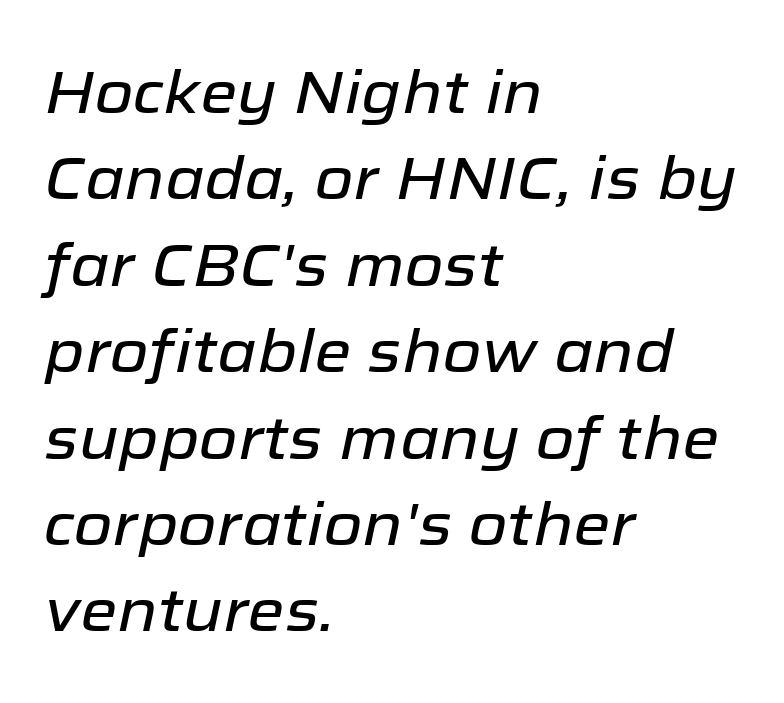
The image shows 60 px text type, italic (leaning right); set left-aligned, normal line spacing (1.44x), normal letter spacing, not underlined; low stroke contrast and a medium x-height.
